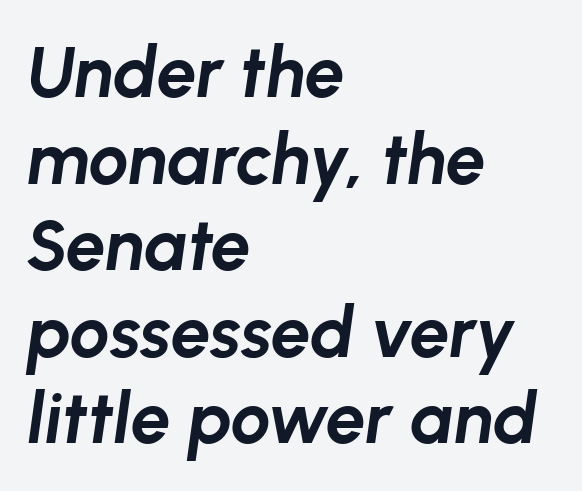
{"italic": "yes", "lean": "right", "slant_degrees": 8, "bold": "yes", "weight": "bold", "width": "normal", "stroke_contrast": "low", "x_height": "medium", "monospaced": "no", "underline": "no", "align": "left", "line_spacing_ratio": 1.22, "letter_spacing": "normal", "letter_spacing_em": 0.0, "glyph_px": 71}
